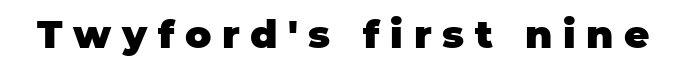
The image shows 39 px heavy sans-serif type, upright; set unusually wide letter spacing (+0.27 em), not underlined; low stroke contrast and a large x-height.
